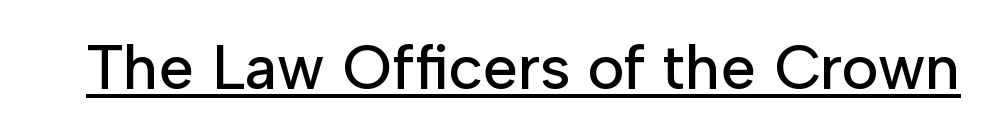
Q: Is the text italic (slanted)? A: No, it is upright.
Q: Is the typeface a serif or a sans-serif typeface? A: Sans-serif.
Q: Is the text underlined? A: Yes.
Q: Is the spacing between letters normal or unusually wide? A: Normal.
Q: Width (condensed, normal, or wide)? A: Normal.
Q: Stroke contrast? A: Low.
Q: x-height? A: Medium.
Q: Monospaced? A: No.
